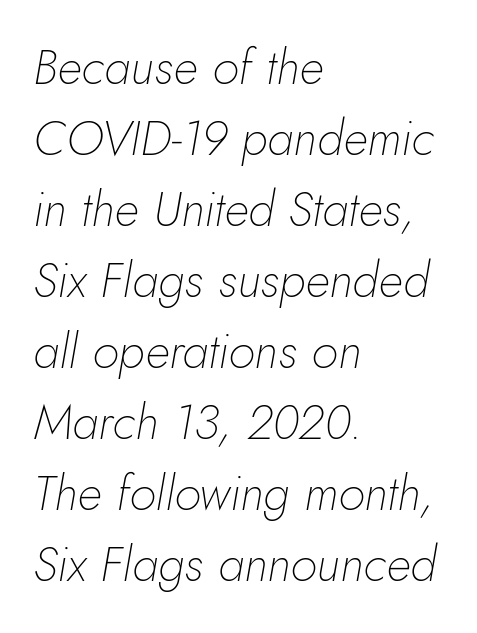
Leading matches the norm, producing a regular column. Would a proofreader flag this as italicized? Yes. Spacing verdict: proportional, widths tailored to each character. This reads as an unemphasized weight, regular at the heaviest. The passage shown has conventional tracking throughout. Caption: multi-line text, flush left, ragged right.
